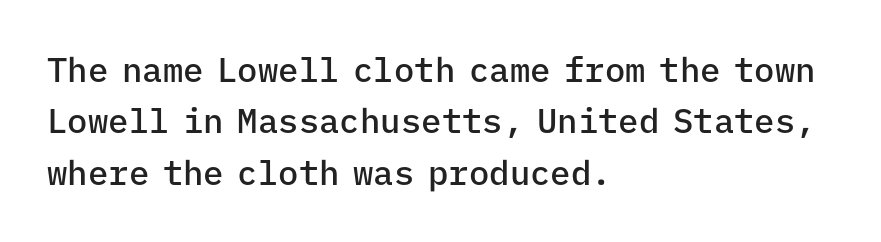
The image shows 34 px semibold sans-serif type, upright, monospaced; set left-aligned, normal line spacing (1.51x), normal letter spacing, not underlined; low stroke contrast and a medium x-height.
